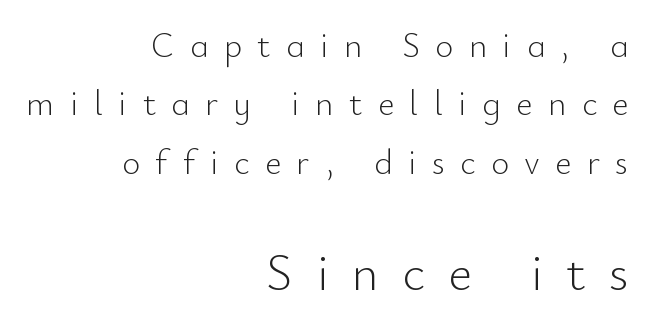
{"serif": "no", "italic": "no", "bold": "no", "weight": "light", "width": "normal", "stroke_contrast": "low", "x_height": "small", "monospaced": "no", "underline": "no", "align": "right", "line_spacing": "normal", "line_spacing_ratio": 1.67, "letter_spacing": "wide", "letter_spacing_em": 0.44, "larger_block": "second", "size_ratio": 1.49, "glyph_px": 52}
